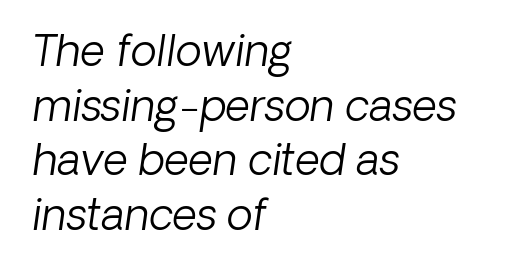
Q: Is the text bold? A: No.
Q: Is the text italic (slanted)? A: Yes, it leans right by about 8 degrees.
Q: Is the text underlined? A: No.
Q: How is the paragraph aligned? A: Left-aligned.
Q: Is the spacing between letters normal or unusually wide? A: Normal.
Q: Is the spacing between lines tight, normal or loose? A: Normal.
Q: Width (condensed, normal, or wide)? A: Normal.
Q: Stroke contrast? A: Low.
Q: x-height? A: Medium.
Q: Monospaced? A: No.
